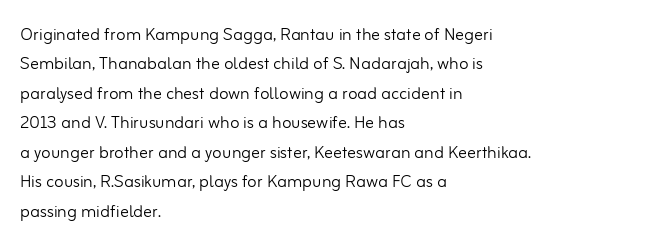
The image shows 22 px text type, upright; set left-aligned, normal line spacing (1.34x), normal letter spacing, not underlined.
